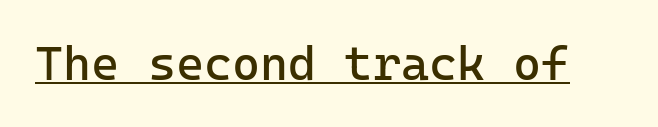
Q: Is the text bold? A: No.
Q: Is the text italic (slanted)? A: No, it is upright.
Q: Is the typeface a serif or a sans-serif typeface? A: Sans-serif.
Q: Is the text underlined? A: Yes.
Q: Is the spacing between letters normal or unusually wide? A: Normal.
Q: Width (condensed, normal, or wide)? A: Normal.
Q: Stroke contrast? A: Low.
Q: x-height? A: Medium.
Q: Monospaced? A: Yes.
